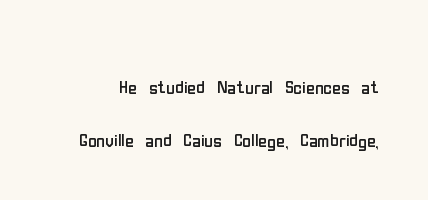
No heavy texture on the line: the type isn't bold. Horizontal bands of white between lines are thick stripes. Lines of text with bare space underneath. Short note: letters normally spaced.
